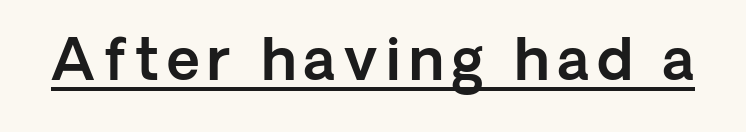
Q: Is the text italic (slanted)? A: No, it is upright.
Q: Is the typeface a serif or a sans-serif typeface? A: Sans-serif.
Q: Is the text underlined? A: Yes.
Q: Width (condensed, normal, or wide)? A: Normal.
Q: x-height? A: Medium.
Q: Monospaced? A: No.
